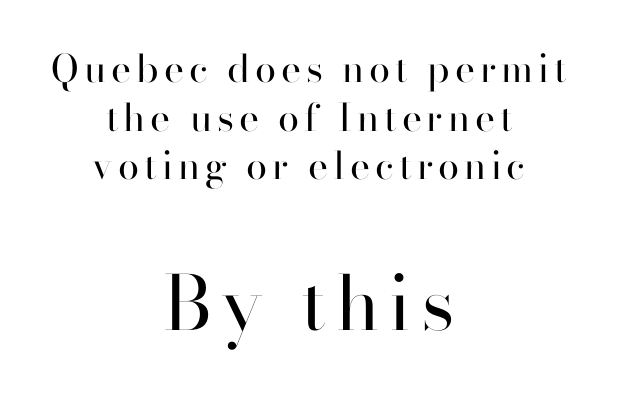
{"serif": "no", "italic": "no", "bold": "no", "weight": "regular", "width": "normal", "stroke_contrast": "high", "x_height": "small", "monospaced": "no", "underline": "no", "align": "center", "line_spacing": "normal", "line_spacing_ratio": 1.28, "larger_block": "second", "size_ratio": 1.97, "glyph_px": 75}
